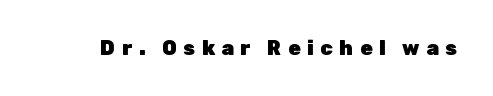
{"italic": "no", "bold": "yes", "underline": "no", "letter_spacing": "wide", "letter_spacing_em": 0.33, "glyph_px": 20}
